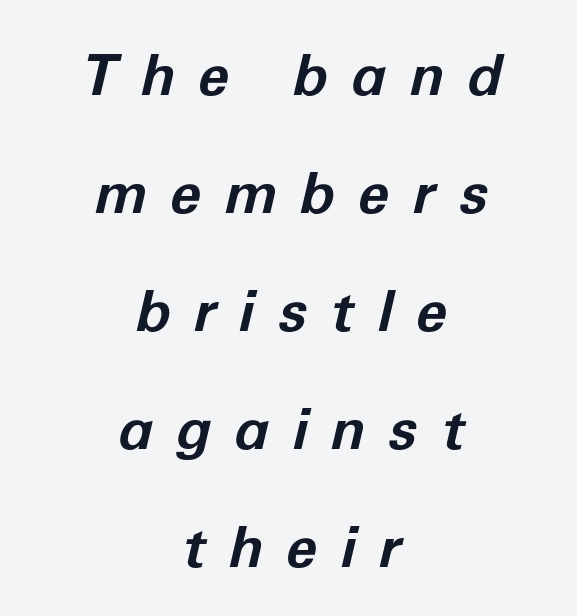
Characters follow at a spacing far wider than the type designer built in. The paragraph shown floats in the horizontal middle. The area under the type is left untouched. The face used here is proportionally spaced, like ordinary book or web type.
